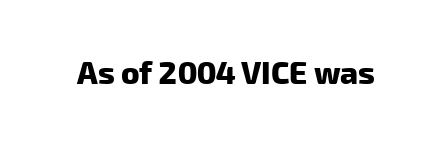
The image shows 31 px heavy sans-serif type; set normal letter spacing, not underlined; low stroke contrast and a medium x-height.
